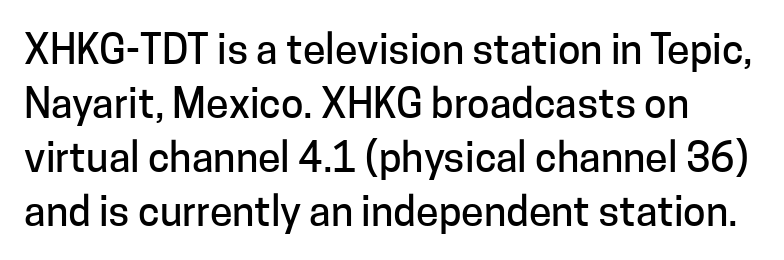
Letterform terminals end flat and unadorned throughout the passage. Underline: absent. The rendering uses natural spacing where letterforms have individual widths. Short note: letters normally spaced. No italicization has been applied; the sample stays upright. Whoever set this chose a conventional vertical rhythm.
